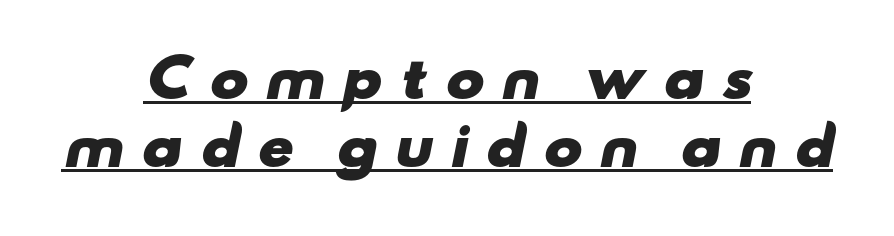
Heft: maximum for text — a bold. The rendering uses a moderate line-height, typical for paragraphs. Tracking value appears strongly positive — letters spread wide. Varying glyph widths throughout — classic text-font behaviour. Each line is balanced around a shared central axis.
